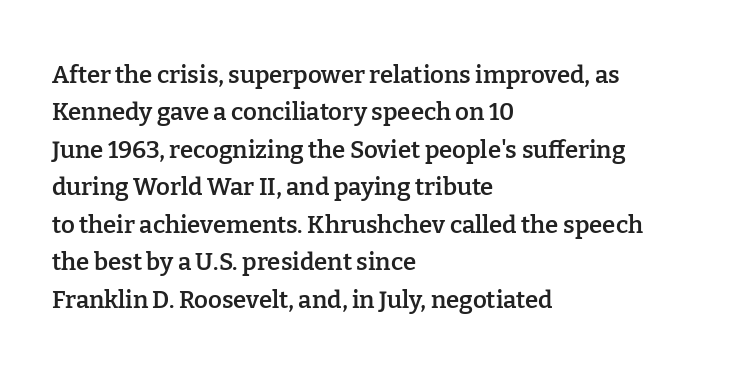
{"italic": "no", "bold": "semi", "underline": "no", "align": "left", "line_spacing": "normal", "line_spacing_ratio": 1.56, "letter_spacing": "normal", "letter_spacing_em": 0.0, "glyph_px": 24}
